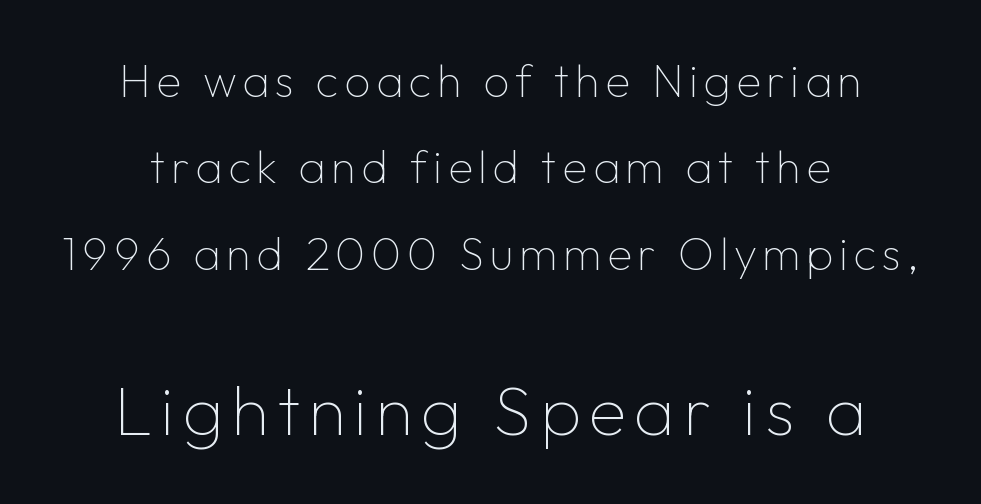
The image shows 69 px thin sans-serif type, upright; set centered, line spacing 1.88x, not underlined; the second (bottom) block is 1.5x larger; low stroke contrast and a medium x-height.
